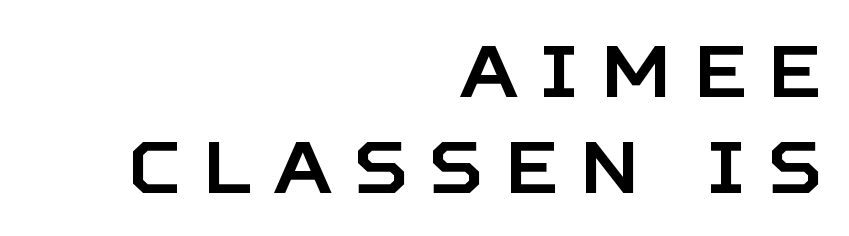
Q: Is the text italic (slanted)? A: No, it is upright.
Q: Is the typeface a serif or a sans-serif typeface? A: Sans-serif.
Q: Is the text underlined? A: No.
Q: How is the paragraph aligned? A: Right-aligned.
Q: Is the spacing between letters normal or unusually wide? A: Unusually wide.
Q: Is the spacing between lines tight, normal or loose? A: Normal.
Q: Width (condensed, normal, or wide)? A: Normal.
Q: Stroke contrast? A: Low.
Q: x-height? A: Large.
Q: Monospaced? A: No.
